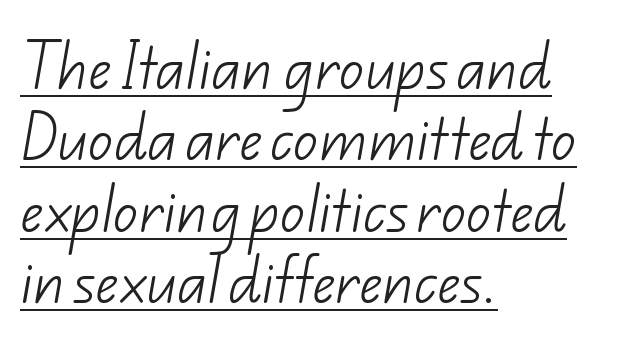
Think standard paragraph weight, or any step lighter than that. These characters rest on top of a visible drawn line. This rendering employs a face without finishing strokes, i.e., a sans-serif. Each new line begins a customary step beneath the previous one. Each word holds together tightly as a unit, with standard inter-letter gaps.
